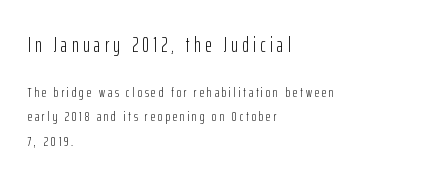
The image shows 21 px text type, upright; set left-aligned, line spacing 1.73x, unusually wide letter spacing (+0.2 em), not underlined; the first (top) block is 1.5x larger.
